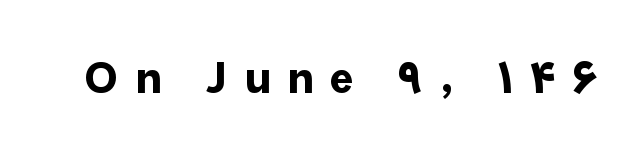
Q: Is the text bold? A: Yes.
Q: Is the text italic (slanted)? A: No, it is upright.
Q: Is the typeface a serif or a sans-serif typeface? A: Sans-serif.
Q: Is the text underlined? A: No.
Q: Is the spacing between letters normal or unusually wide? A: Unusually wide.
Q: Width (condensed, normal, or wide)? A: Normal.
Q: Stroke contrast? A: Low.
Q: x-height? A: Medium.
Q: Monospaced? A: No.
